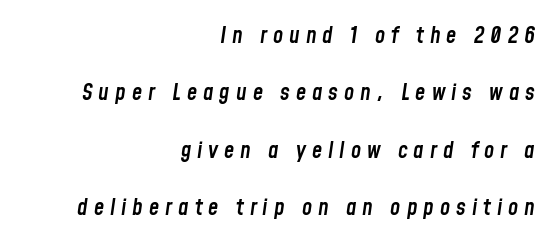
{"italic": "yes", "lean": "right", "slant_degrees": 8, "bold": "semi", "underline": "no", "align": "right", "line_spacing": "loose", "line_spacing_ratio": 2.5, "letter_spacing": "wide", "letter_spacing_em": 0.26, "glyph_px": 23}
